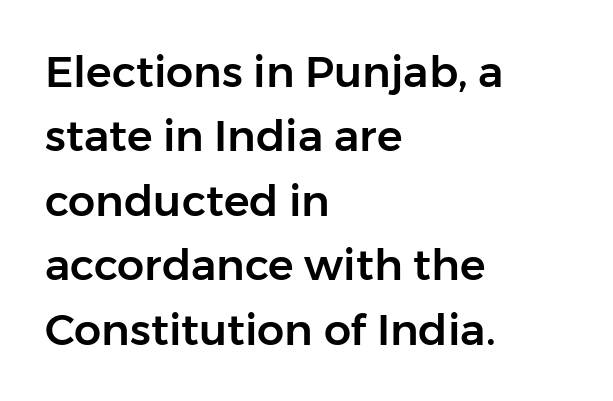
The specimen omits any rule beneath the text block's lines. Note the varied advance widths — an 'i' is clearly narrower than an 'm'. The paragraph shown leans on its left margin. Posture: upright roman. Is this a sans? Yes — the strokes have no serifs. How would I describe the line gaps? Plain and ordinary.
